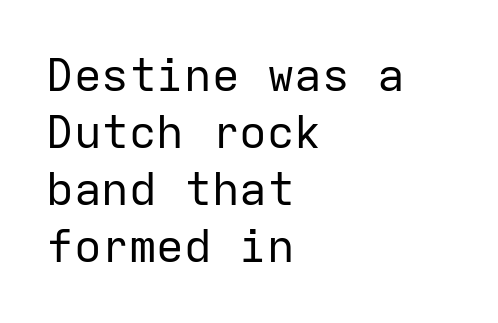
{"serif": "no", "italic": "no", "bold": "no", "weight": "regular", "width": "normal", "stroke_contrast": "low", "x_height": "medium", "monospaced": "yes", "underline": "no", "align": "left", "line_spacing_ratio": 1.24, "letter_spacing": "normal", "letter_spacing_em": 0.0, "glyph_px": 46}
